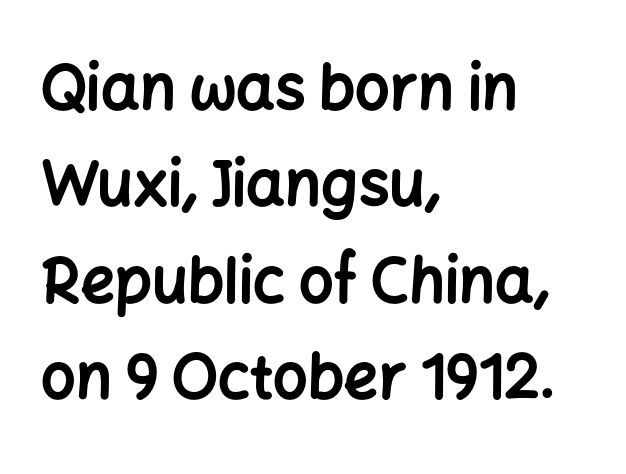
The image shows 61 px bold sans-serif type, upright; set left-aligned, normal line spacing (1.58x), normal letter spacing, not underlined; low stroke contrast and a medium x-height.
